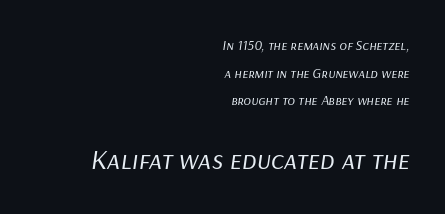
The image shows 28 px regular-weight type, italic (leaning right); set right-aligned, loose line spacing (1.97x), normal letter spacing, not underlined; the second (bottom) block is 2.0x larger; low stroke contrast and a medium x-height.
